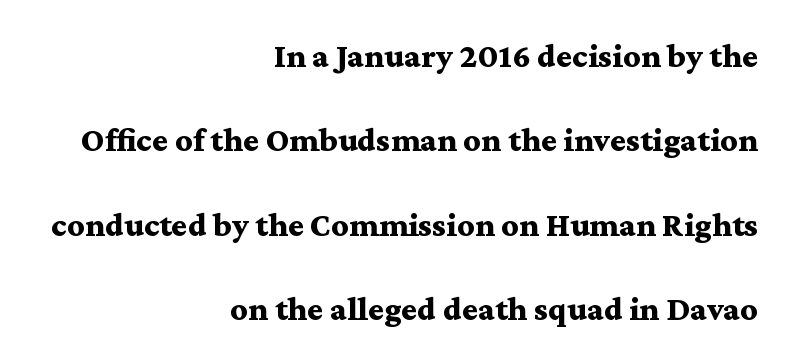
A typesetter would call this proportional, since set widths differ per character. Each glyph is drawn with heavy, bold strokes. Has an underline been added? It has not. The rendering keeps characters at their native spacing.
